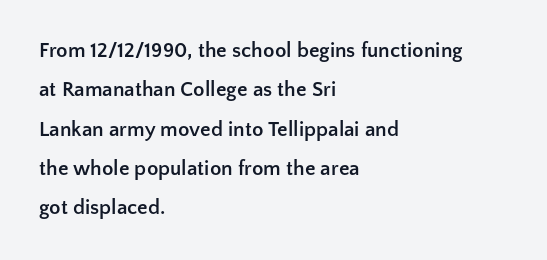
Q: Is the text bold? A: Yes.
Q: Is the text italic (slanted)? A: No, it is upright.
Q: Is the text underlined? A: No.
Q: How is the paragraph aligned? A: Left-aligned.
Q: Is the spacing between letters normal or unusually wide? A: Normal.
